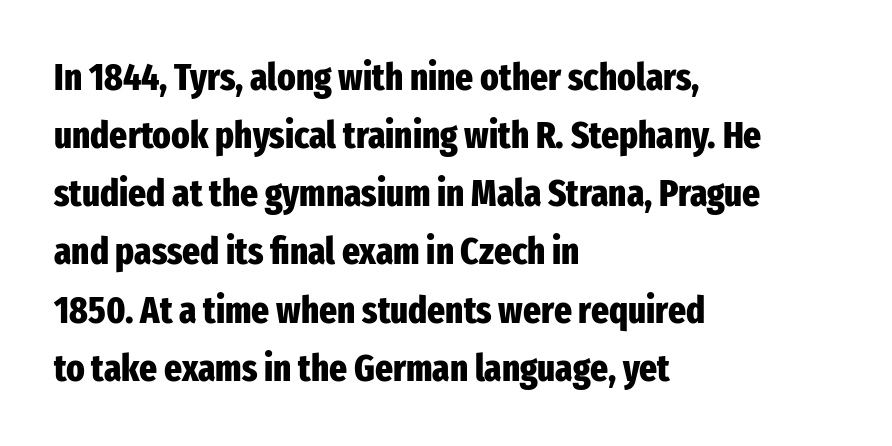
The image shows 38 px heavy, condensed sans-serif type, upright; set left-aligned, normal line spacing (1.53x), normal letter spacing, not underlined; low stroke contrast and a medium x-height.
